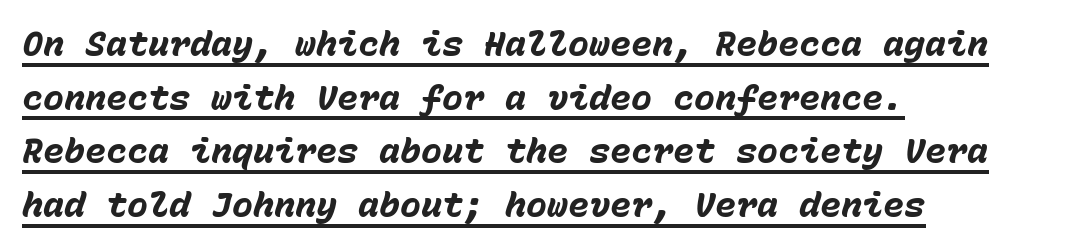
Q: Is the text bold? A: Yes.
Q: Is the text italic (slanted)? A: Yes, it leans right by about 15 degrees.
Q: Is the text underlined? A: Yes.
Q: How is the paragraph aligned? A: Left-aligned.
Q: Is the spacing between letters normal or unusually wide? A: Normal.
Q: Is the spacing between lines tight, normal or loose? A: Normal.
Q: Width (condensed, normal, or wide)? A: Normal.
Q: Stroke contrast? A: Low.
Q: x-height? A: Medium.
Q: Monospaced? A: Yes.
